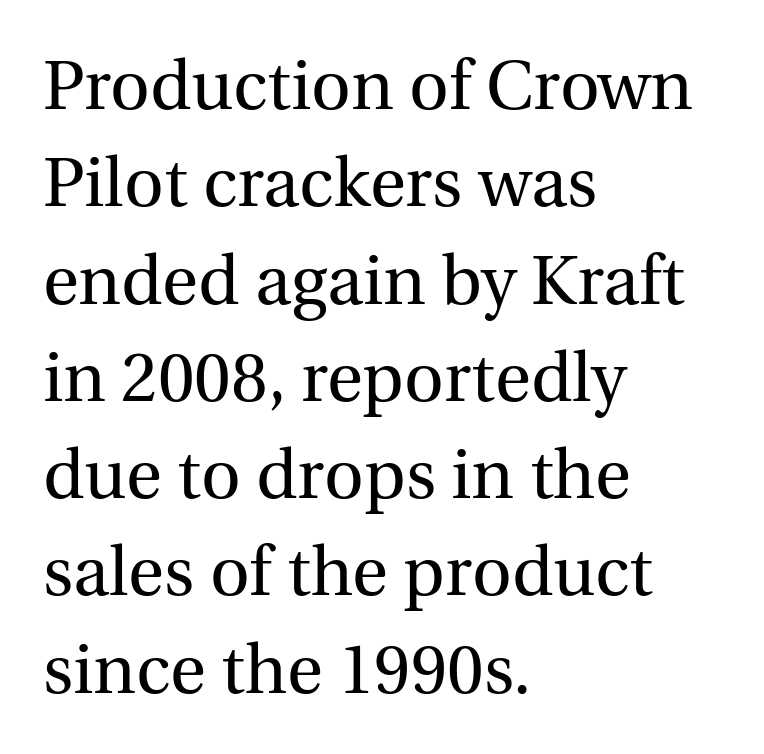
The image shows 69 px regular-weight serif type, upright; set left-aligned, normal line spacing (1.41x), normal letter spacing, not underlined; a medium x-height.
